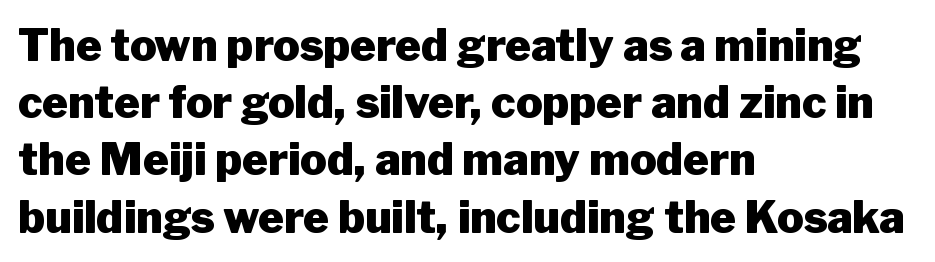
The passage shown is typeset with a sans-serif family. Observe the ordinary spacing: letters are neighbours, not strangers. Tall strokes in this sample are plumb rather than angled. Here the designer chose a conventional face with non-uniform glyph widths. Plenty of ink on the page — the face is bold. Left-aligned paragraph, ragged on the right.
